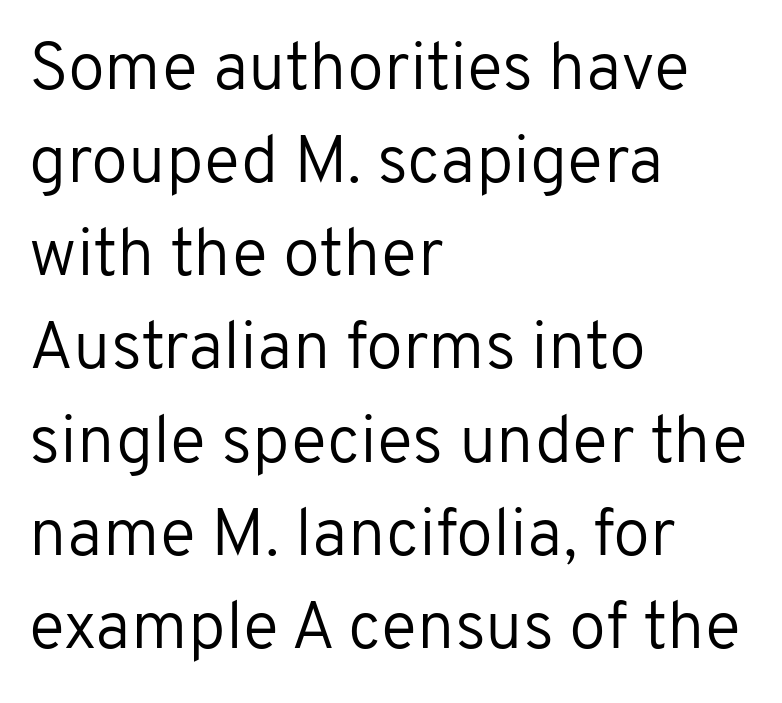
{"serif": "no", "italic": "no", "bold": "no", "weight": "regular", "width": "normal", "stroke_contrast": "low", "x_height": "medium", "monospaced": "no", "underline": "no", "align": "left", "line_spacing": "normal", "line_spacing_ratio": 1.39, "letter_spacing": "normal", "letter_spacing_em": 0.0, "glyph_px": 67}
